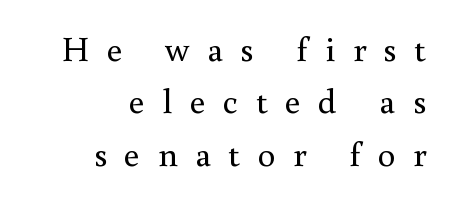
The string is rendered with underlining switched off. Here the designer chose a conventional face with non-uniform glyph widths. Style check: upright. A student would call this right alignment; a typographer would say flush right, rag left. The typeface chosen for these lines features serifs. Vertical spacing — default.
